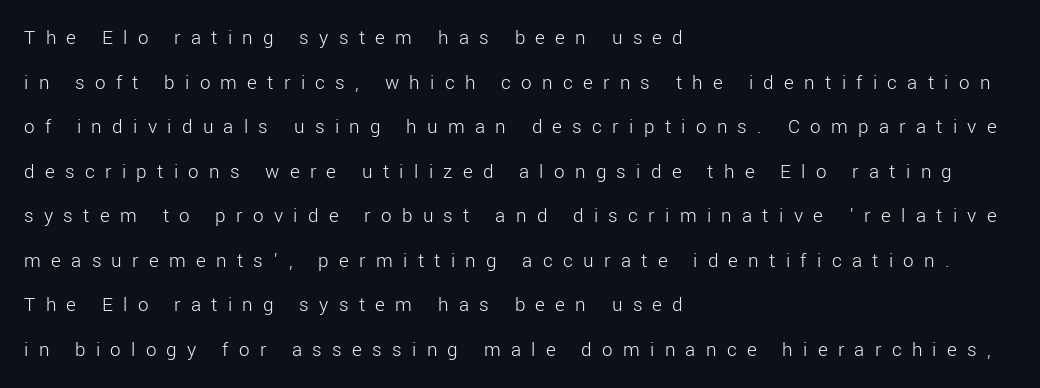
The image shows 21 px text type, upright; set left-aligned, loose line spacing (2.12x), unusually wide letter spacing (+0.49 em), not underlined.
